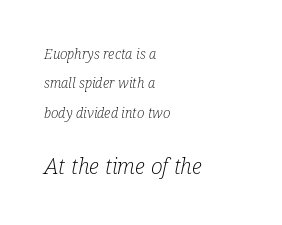
Q: Is the text bold? A: No.
Q: Is the text italic (slanted)? A: Yes, it leans right by about 12 degrees.
Q: Is the text underlined? A: No.
Q: How is the paragraph aligned? A: Left-aligned.
Q: Is the spacing between letters normal or unusually wide? A: Normal.
Q: Is the spacing between lines tight, normal or loose? A: Loose.
Q: Which block of text is set in a larger size, the first (top) or the second (bottom)? A: The second (bottom) one.
